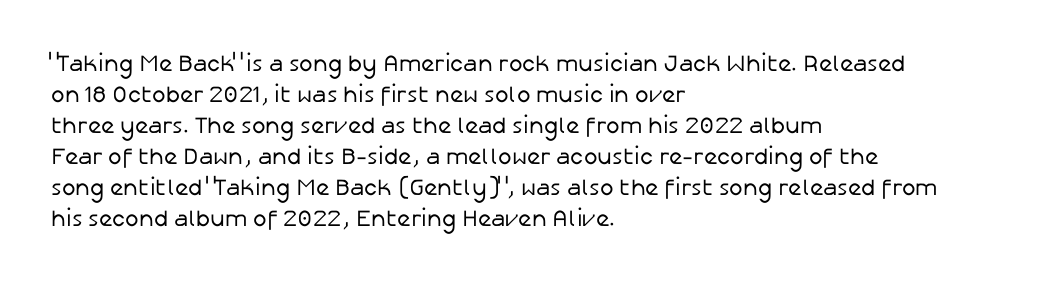
The image shows 23 px text type, upright; set left-aligned, normal line spacing (1.35x), normal letter spacing, not underlined.
